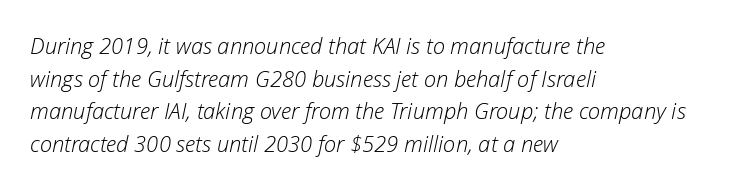
The image shows 22 px text type, italic (leaning right); set left-aligned, normal line spacing (1.48x), normal letter spacing, not underlined.
